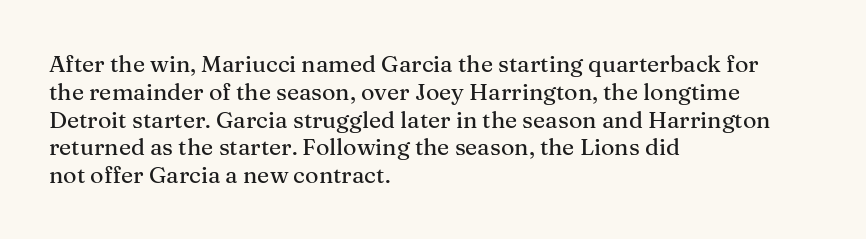
Q: Is the text italic (slanted)? A: No, it is upright.
Q: Is the text underlined? A: No.
Q: How is the paragraph aligned? A: Left-aligned.
Q: Is the spacing between letters normal or unusually wide? A: Normal.
